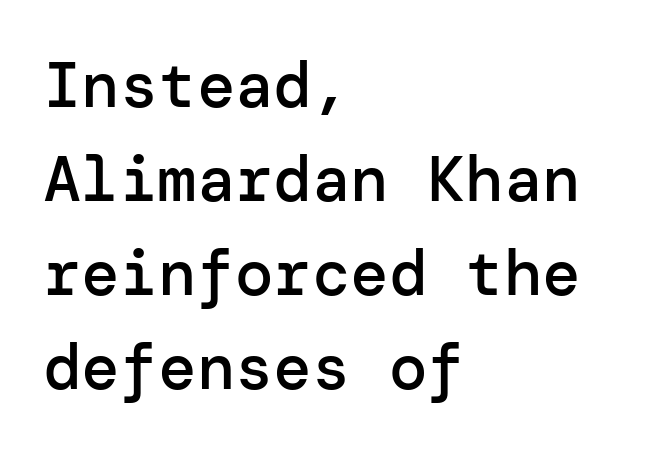
{"serif": "no", "italic": "no", "bold": "semi", "weight": "semibold", "width": "normal", "stroke_contrast": "low", "x_height": "medium", "underline": "no", "align": "left", "line_spacing": "normal", "line_spacing_ratio": 1.47, "letter_spacing": "normal", "letter_spacing_em": 0.0, "glyph_px": 64}
